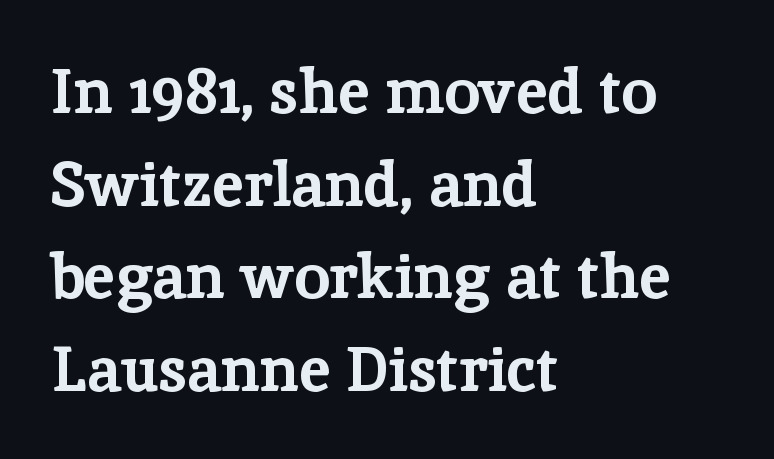
Little horizontal feet cap the strokes, marking this as serif type. The horizontal fit of the characters is conventional and even. The face used here is proportionally spaced, like ordinary book or web type. All the whitespace from short lines collects on the right. Set as a true bold cut, around the 700 mark. The type sits square on the baseline with zero lean.
